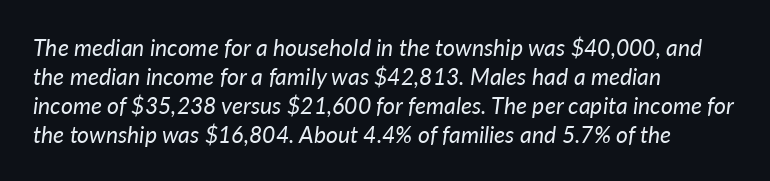
Q: Is the text bold? A: No.
Q: Is the text italic (slanted)? A: Yes, it leans right by about 7 degrees.
Q: Is the text underlined? A: No.
Q: How is the paragraph aligned? A: Left-aligned.
Q: Is the spacing between letters normal or unusually wide? A: Normal.
Q: Is the spacing between lines tight, normal or loose? A: Normal.
